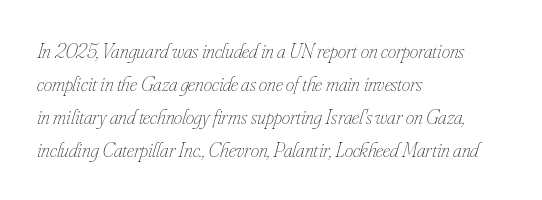
{"italic": "yes", "lean": "right", "slant_degrees": 16, "bold": "no", "underline": "no", "align": "left", "line_spacing": "normal", "line_spacing_ratio": 1.57, "letter_spacing": "normal", "letter_spacing_em": 0.0, "glyph_px": 21}
